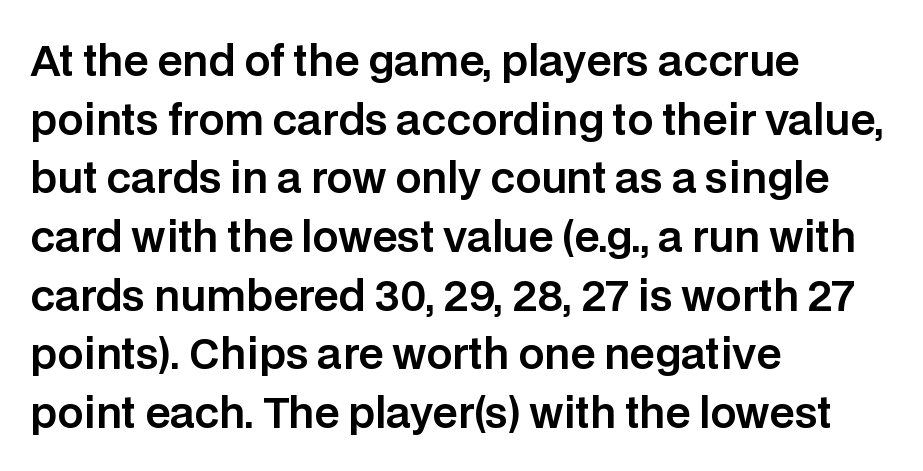
{"serif": "no", "italic": "no", "width": "normal", "stroke_contrast": "low", "x_height": "large", "monospaced": "no", "underline": "no", "align": "left", "line_spacing": "normal", "line_spacing_ratio": 1.43, "letter_spacing": "normal", "letter_spacing_em": 0.0, "glyph_px": 41}
